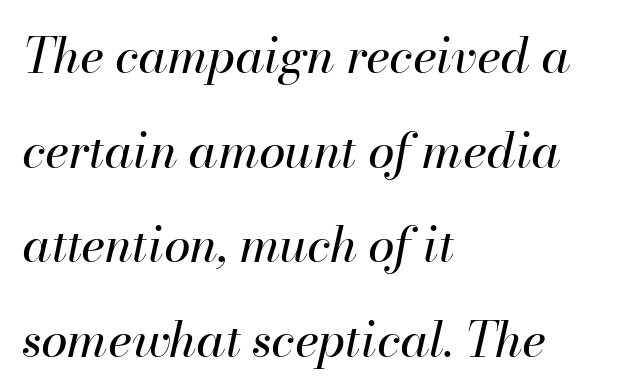
Q: Is the text bold? A: No.
Q: Is the text italic (slanted)? A: Yes, it leans right by about 13 degrees.
Q: Is the text underlined? A: No.
Q: How is the paragraph aligned? A: Left-aligned.
Q: Is the spacing between letters normal or unusually wide? A: Normal.
Q: Is the spacing between lines tight, normal or loose? A: Loose.
Q: Width (condensed, normal, or wide)? A: Normal.
Q: Stroke contrast? A: High.
Q: x-height? A: Small.
Q: Monospaced? A: No.
